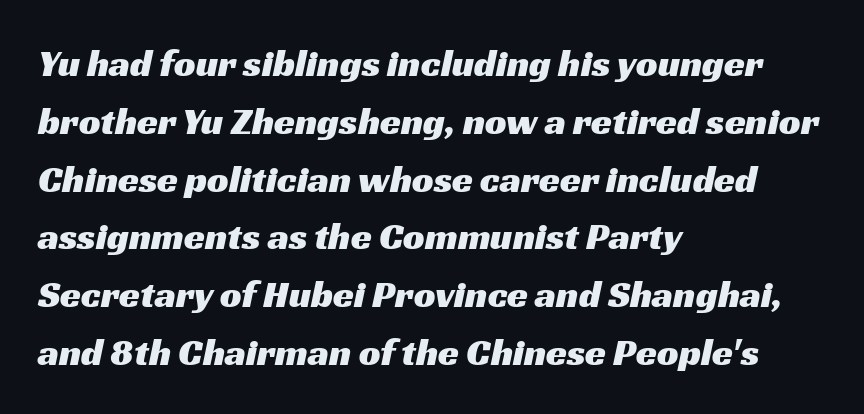
Q: Is the typeface a serif or a sans-serif typeface? A: Sans-serif.
Q: Is the text underlined? A: No.
Q: How is the paragraph aligned? A: Left-aligned.
Q: Is the spacing between letters normal or unusually wide? A: Normal.
Q: Is the spacing between lines tight, normal or loose? A: Normal.
Q: Width (condensed, normal, or wide)? A: Wide.
Q: Stroke contrast? A: Medium.
Q: x-height? A: Medium.
Q: Monospaced? A: No.
